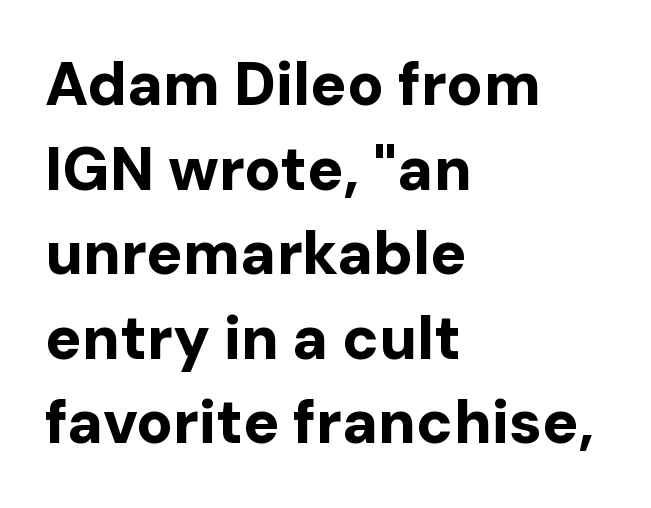
The image shows 60 px bold sans-serif type, upright; set left-aligned, normal line spacing (1.41x), normal letter spacing, not underlined; low stroke contrast and a medium x-height.
